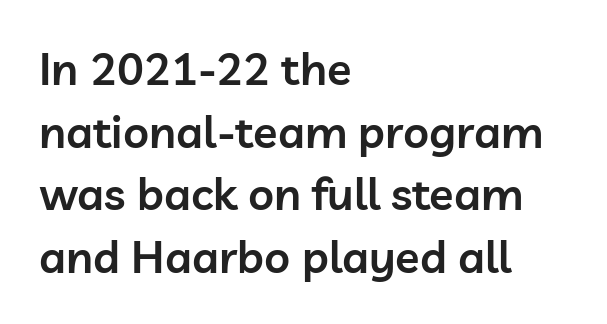
Regarding serifs, this sample does without them. Honestly, the row spacing looks completely unremarkable. This sample uses an upright cut, with every glyph sitting square on the baseline. The face used here is rendered with its standard letterfit. Caption: multi-line text, flush left, ragged right. Spacing verdict: proportional, widths tailored to each character.
